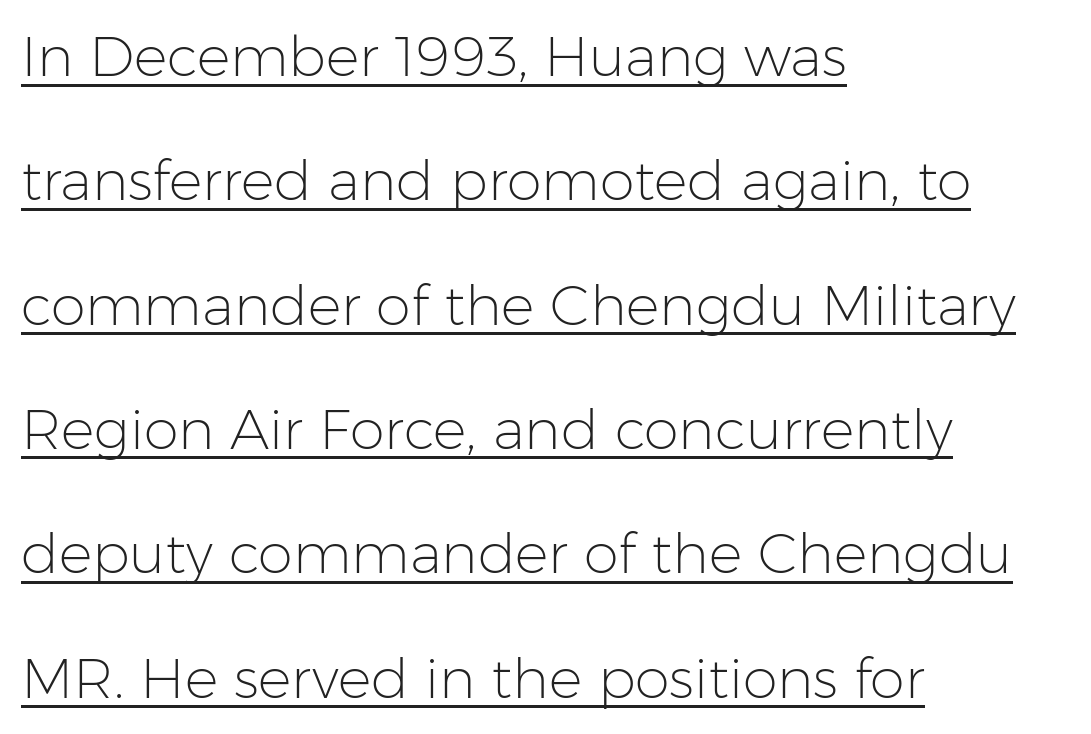
The rendering keeps characters at their native spacing. Rows of type keep a wide berth in the vertical direction. The designer went with a sans here, leaving each stem footless. The characters are drawn with everyday or finer stroke widths.
